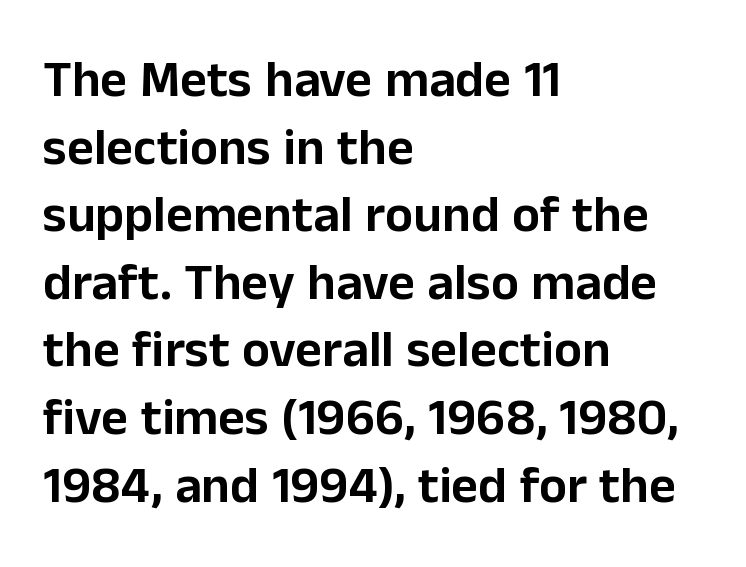
The image shows 52 px sans-serif type, upright; set left-aligned, normal line spacing (1.3x), normal letter spacing, not underlined; low stroke contrast and a medium x-height.
